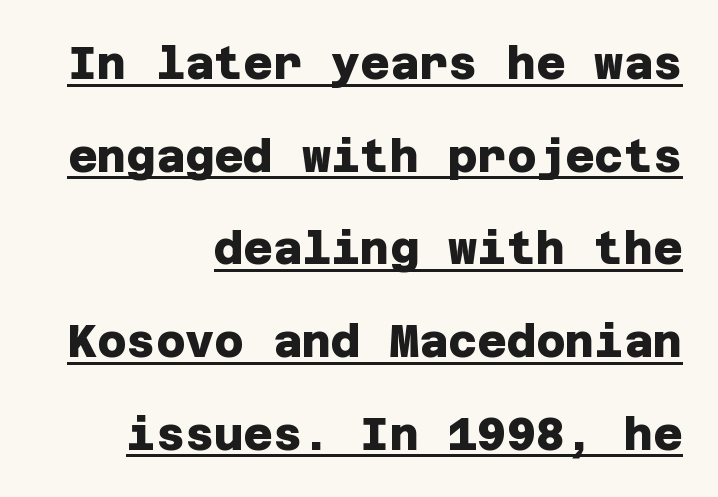
{"serif": "no", "bold": "yes", "weight": "heavy", "width": "normal", "stroke_contrast": "low", "x_height": "large", "underline": "yes", "align": "right", "line_spacing": "loose", "line_spacing_ratio": 2.06, "letter_spacing": "normal", "letter_spacing_em": 0.0, "glyph_px": 45}
